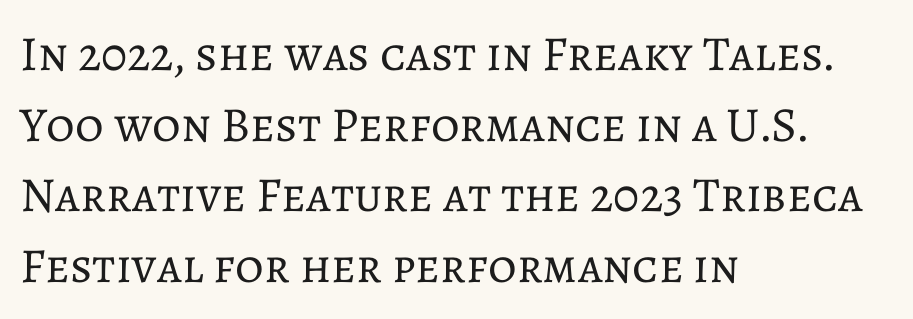
The image shows 49 px regular-weight type, upright; set left-aligned, normal line spacing (1.44x), normal letter spacing, not underlined; low stroke contrast and a medium x-height.
